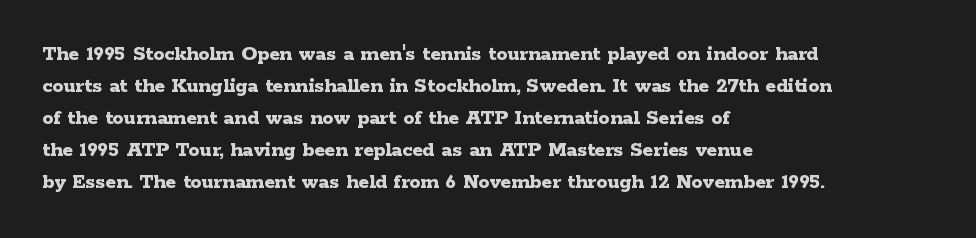
{"italic": "no", "bold": "yes", "underline": "no", "align": "left", "line_spacing": "normal", "line_spacing_ratio": 1.45, "letter_spacing": "normal", "letter_spacing_em": 0.0, "glyph_px": 22}
